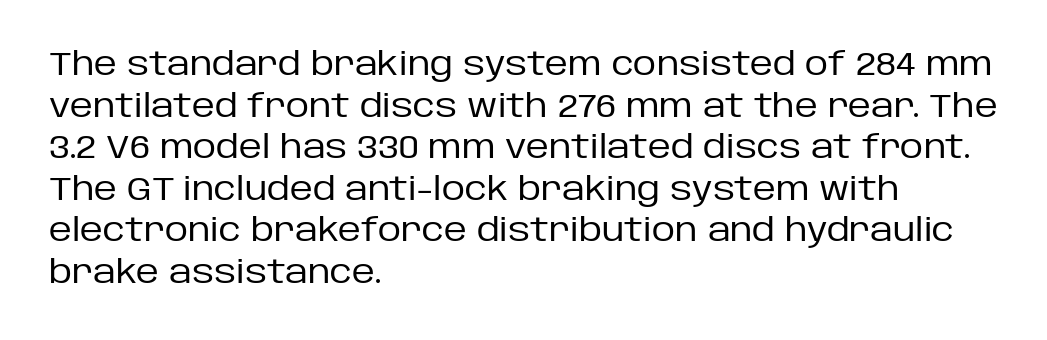
The image shows 32 px regular-weight sans-serif type, upright; set left-aligned, normal line spacing (1.3x), normal letter spacing, not underlined; low stroke contrast and a large x-height.
